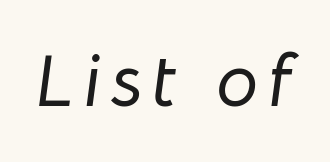
{"italic": "yes", "lean": "right", "slant_degrees": 8, "width": "normal", "stroke_contrast": "low", "x_height": "medium", "monospaced": "no", "underline": "no", "glyph_px": 74}
